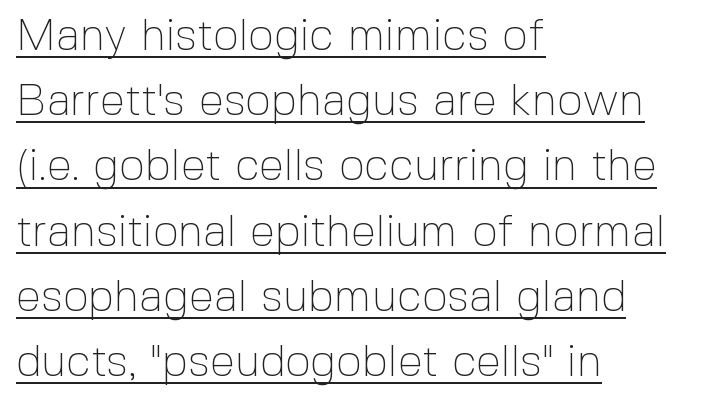
Q: Is the text bold? A: No.
Q: Is the text italic (slanted)? A: No, it is upright.
Q: Is the typeface a serif or a sans-serif typeface? A: Sans-serif.
Q: Is the text underlined? A: Yes.
Q: How is the paragraph aligned? A: Left-aligned.
Q: Is the spacing between letters normal or unusually wide? A: Normal.
Q: Is the spacing between lines tight, normal or loose? A: Normal.
Q: Width (condensed, normal, or wide)? A: Normal.
Q: x-height? A: Medium.
Q: Monospaced? A: No.
